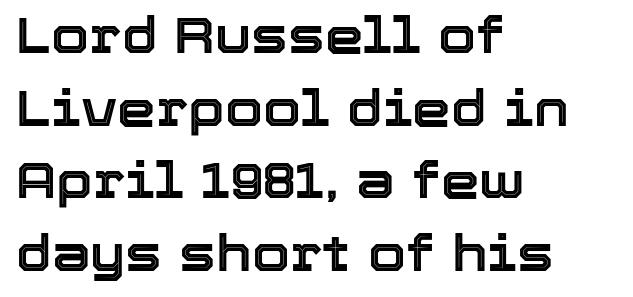
Any mark beneath the type? The region is blank. Rendered with straight, roman letterforms. The lines are quadded left. Here the designer chose a conventional face with non-uniform glyph widths. If you measured baseline to baseline, you'd find a middling distance.
